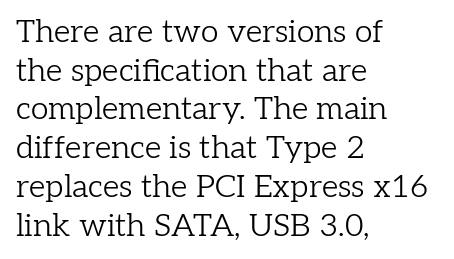
The face used here is proportionally spaced, like ordinary book or web type. One-word summary of the alignment: left. Does the lettering tilt? It doesn't — this is upright. The passage shown is not underscored anywhere. Each letter's strokes conclude with small projecting serifs. Short note: letters normally spaced.
